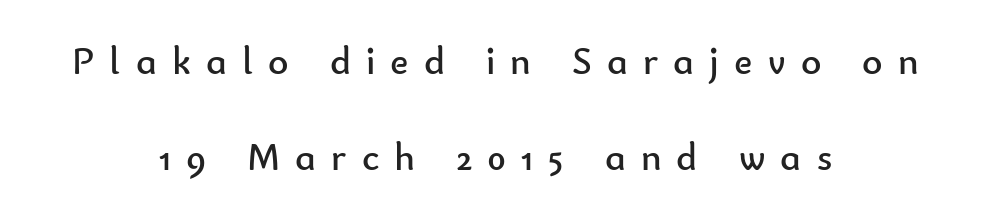
Typeset on center — no edge is straight. Each letter keeps its own natural width here, so spacing adapts to shape. Quick note: not italic, upright. In terms of letterspacing, this is a distinctly airy, spread setting. No chunkiness to these letters — they're not bold.
